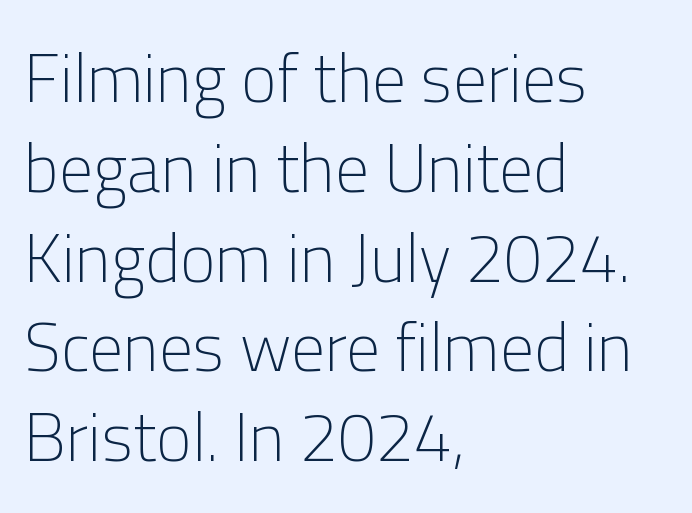
{"serif": "no", "italic": "no", "bold": "no", "weight": "light", "width": "normal", "stroke_contrast": "low", "x_height": "medium", "monospaced": "no", "underline": "no", "align": "left", "line_spacing": "normal", "line_spacing_ratio": 1.32, "letter_spacing": "normal", "letter_spacing_em": 0.0, "glyph_px": 68}
